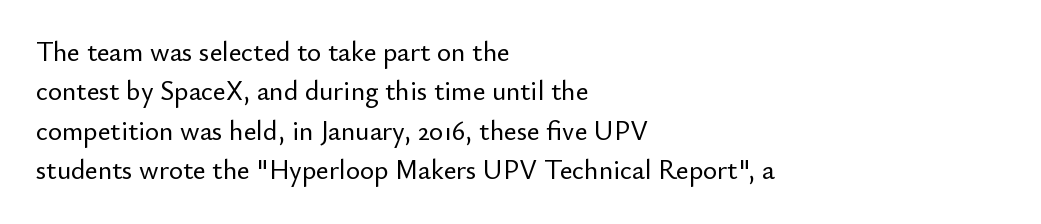
Rule under the text: the space is simply empty. The passage is arranged the way most books set body copy — flush left. This is the regular roman posture of the typeface. Default kerning and tracking; the words read as compact shapes.
